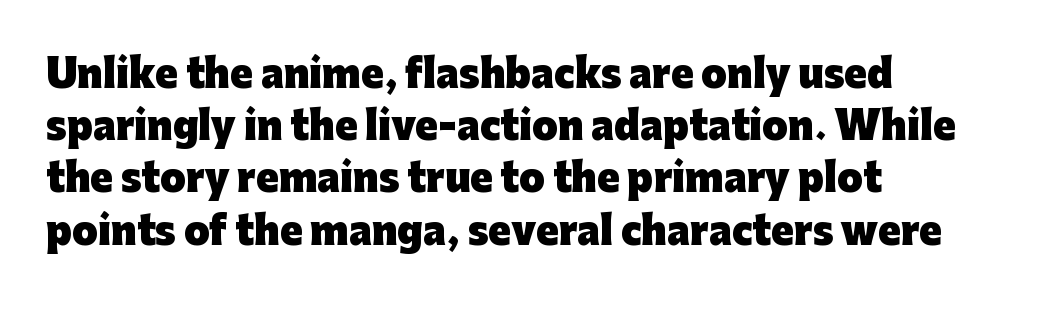
The image shows 37 px heavy sans-serif type, upright; set left-aligned, normal line spacing (1.41x), normal letter spacing, not underlined; low stroke contrast and a medium x-height.
